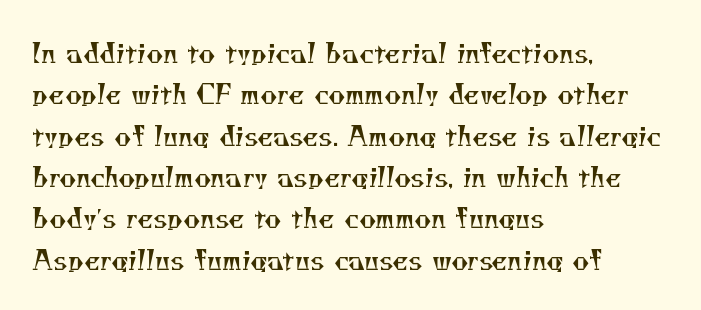
{"bold": "no", "underline": "no", "align": "left", "line_spacing": "normal", "line_spacing_ratio": 1.59, "letter_spacing": "normal", "letter_spacing_em": 0.0, "glyph_px": 26}
